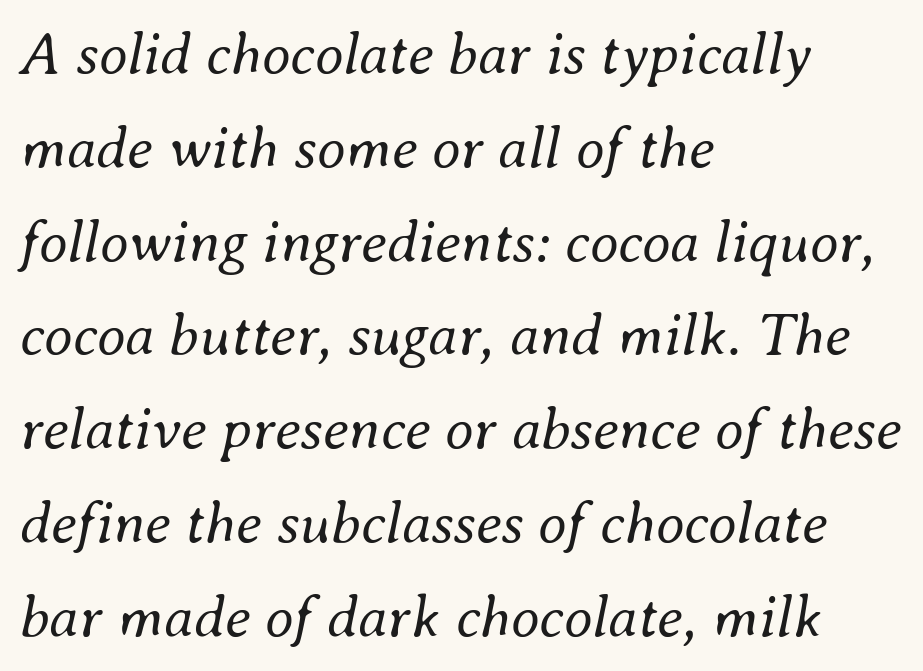
Q: Is the text bold? A: No.
Q: Is the text italic (slanted)? A: Yes, it leans right by about 8 degrees.
Q: Is the text underlined? A: No.
Q: How is the paragraph aligned? A: Left-aligned.
Q: Is the spacing between letters normal or unusually wide? A: Normal.
Q: Is the spacing between lines tight, normal or loose? A: Normal.
Q: Width (condensed, normal, or wide)? A: Normal.
Q: Stroke contrast? A: Medium.
Q: x-height? A: Small.
Q: Monospaced? A: No.
